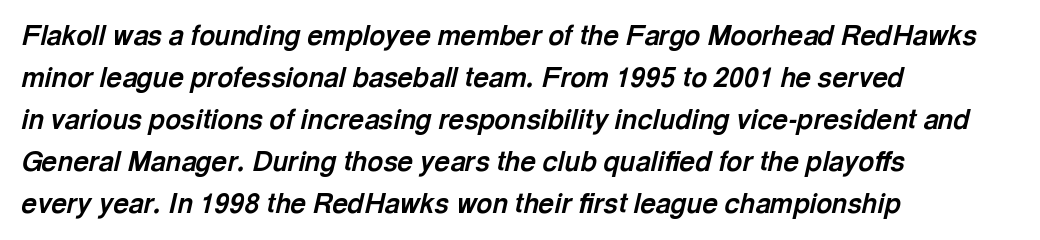
The image shows 27 px bold type, italic (leaning right); set left-aligned, normal line spacing (1.56x), normal letter spacing, not underlined.
